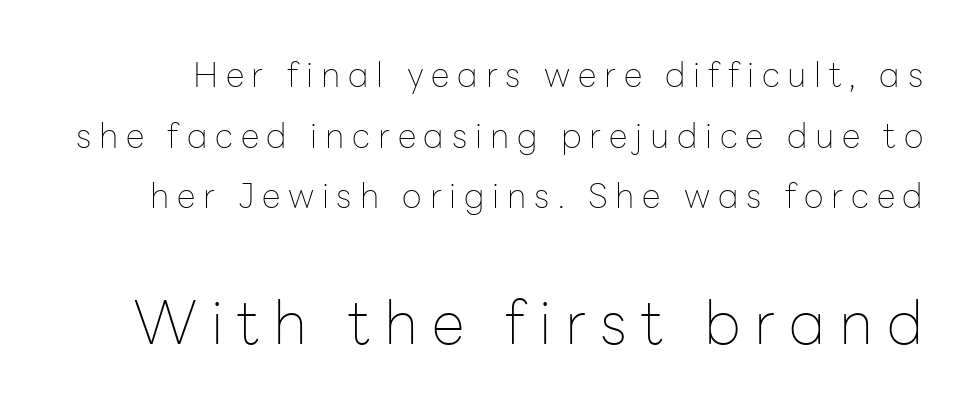
Q: Is the text bold? A: No.
Q: Is the text italic (slanted)? A: No, it is upright.
Q: Is the typeface a serif or a sans-serif typeface? A: Sans-serif.
Q: Is the text underlined? A: No.
Q: Is the spacing between letters normal or unusually wide? A: Unusually wide.
Q: Which block of text is set in a larger size, the first (top) or the second (bottom)? A: The second (bottom) one.
Q: Width (condensed, normal, or wide)? A: Normal.
Q: Stroke contrast? A: Low.
Q: x-height? A: Medium.
Q: Monospaced? A: No.
